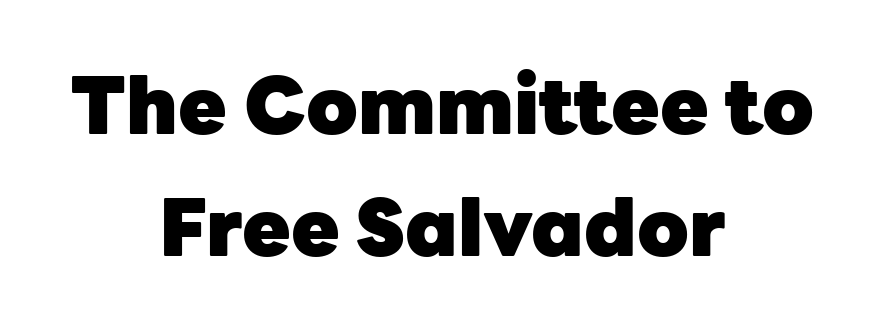
Q: Is the text bold? A: Yes.
Q: Is the text italic (slanted)? A: No, it is upright.
Q: Is the typeface a serif or a sans-serif typeface? A: Sans-serif.
Q: Is the text underlined? A: No.
Q: How is the paragraph aligned? A: Centered.
Q: Is the spacing between letters normal or unusually wide? A: Normal.
Q: Is the spacing between lines tight, normal or loose? A: Normal.
Q: Width (condensed, normal, or wide)? A: Normal.
Q: Stroke contrast? A: Low.
Q: x-height? A: Medium.
Q: Monospaced? A: No.
